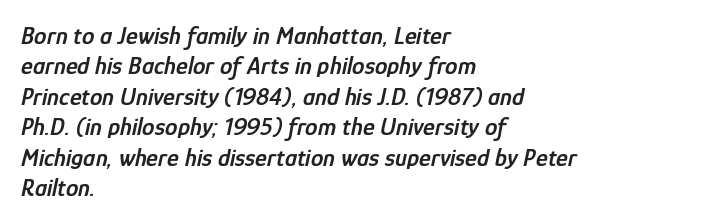
Between one letter and the next there's only the usual sliver of space. The space directly below the letters is spotless. A somewhat darkened texture: the type is semibold rather than bold. This rendering uses left alignment, leaving the right contour irregular. Slant detected: the letters are inclined.
